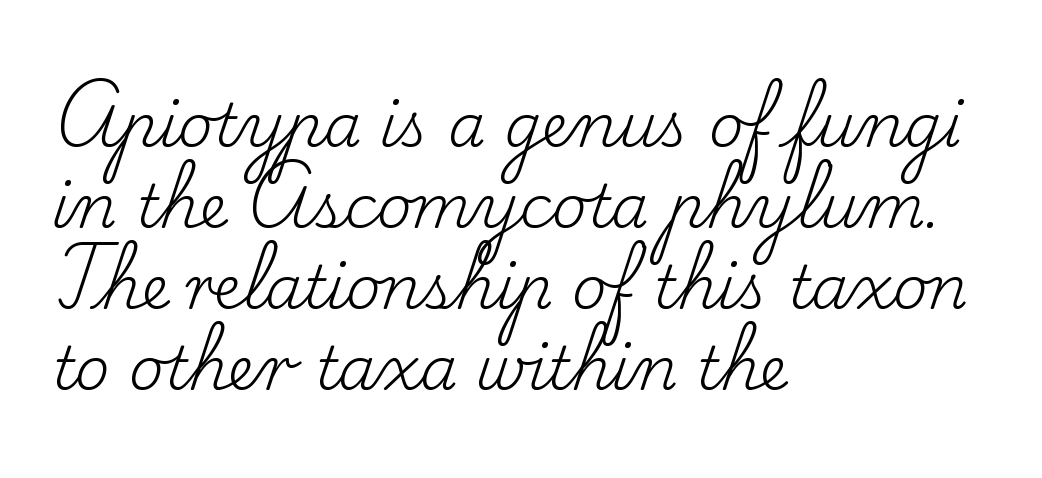
Layout note: lines flush left. This is serif lettering, the kind often seen in printed books. The block of text has a typical density, with ordinary space between rows. Spacing verdict: proportional, widths tailored to each character. Weight: regular or lighter.
